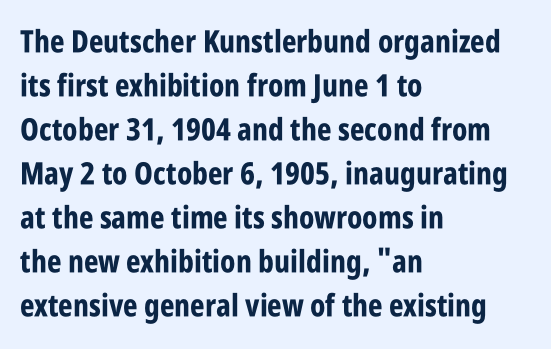
Summary of vertical rhythm: regular, with standard interline spacing. Look at the bottom of the vertical strokes: they stop flat, with no serifs. Think of a printed novel: that variable character pitch is what you see here. You could call the tracking neutral — neither tight nor loose. Teacher's note: observe the even left margin — that is flush-left alignment. On the weight axis this lands at bold, roughly 700.
